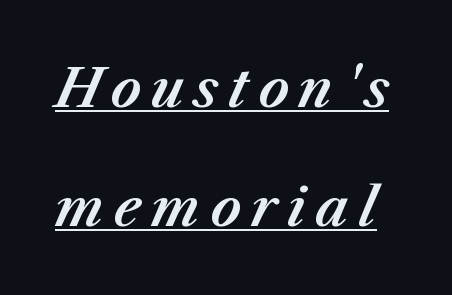
The image shows 53 px text type, italic (leaning right); set loose line spacing (2.24x), underlined; medium stroke contrast and a medium x-height.
